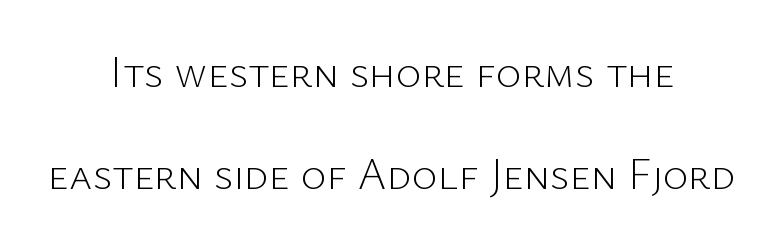
Is this a fixed-width face? No — the glyphs have proportional, varying widths. Is this a sans? Yes — the strokes have no serifs. The rendering uses a large line-height, opening up the rows. The lettering stays uniformly vertical, giving the passage a roman look.
